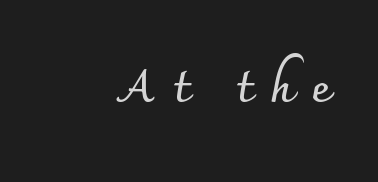
The image shows 44 px semibold sans-serif type; set unusually wide letter spacing (+0.41 em), not underlined; low stroke contrast and a small x-height.
